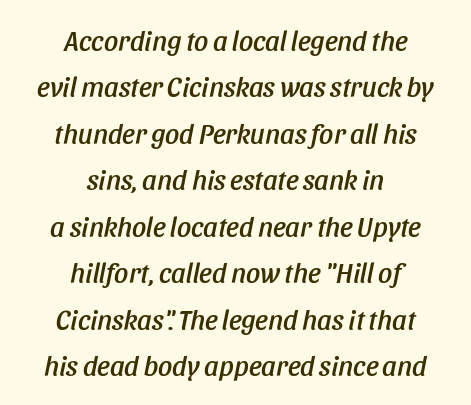
The image shows 28 px condensed type, italic (leaning right); set centered, normal line spacing (1.66x), normal letter spacing, not underlined; low stroke contrast and a large x-height.
